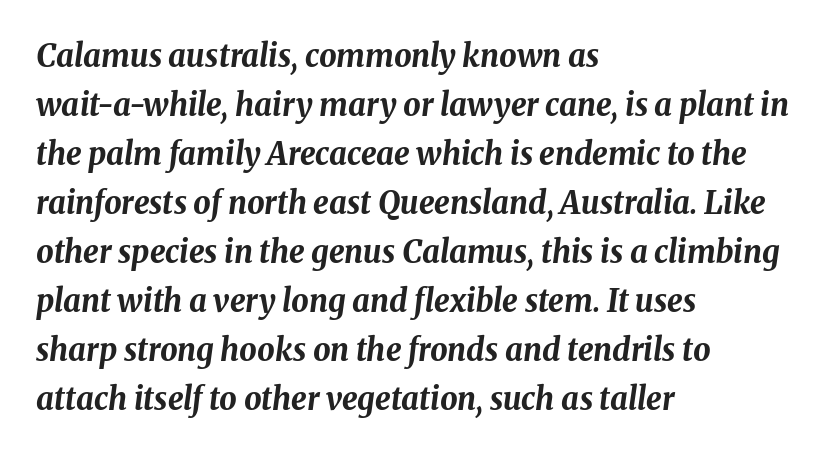
Q: Is the text bold? A: Yes.
Q: Is the text italic (slanted)? A: Yes, it leans right by about 8 degrees.
Q: Is the text underlined? A: No.
Q: How is the paragraph aligned? A: Left-aligned.
Q: Is the spacing between letters normal or unusually wide? A: Normal.
Q: Is the spacing between lines tight, normal or loose? A: Normal.
Q: Width (condensed, normal, or wide)? A: Normal.
Q: Stroke contrast? A: Medium.
Q: x-height? A: Medium.
Q: Monospaced? A: No.
